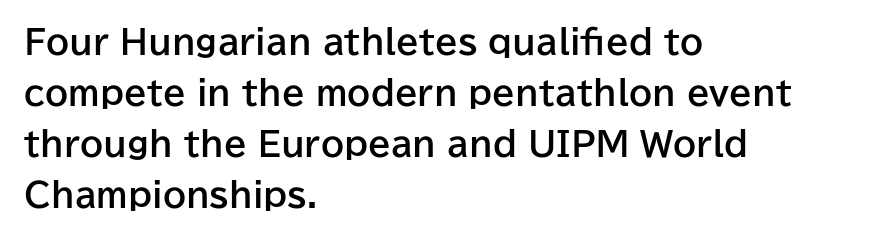
The typesetter chose a ragged-right arrangement here. Notice how the stems are strictly vertical — no italics here. Descenders hang freely into open space. A typesetter would call this zero additional tracking. This sample uses a sans-serif face.
